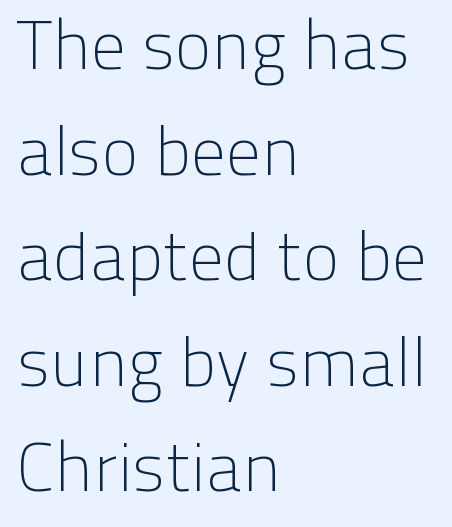
Q: Is the text bold? A: No.
Q: Is the text italic (slanted)? A: No, it is upright.
Q: Is the typeface a serif or a sans-serif typeface? A: Sans-serif.
Q: Is the text underlined? A: No.
Q: How is the paragraph aligned? A: Left-aligned.
Q: Is the spacing between letters normal or unusually wide? A: Normal.
Q: Is the spacing between lines tight, normal or loose? A: Normal.
Q: Width (condensed, normal, or wide)? A: Normal.
Q: Stroke contrast? A: Low.
Q: x-height? A: Medium.
Q: Monospaced? A: No.
